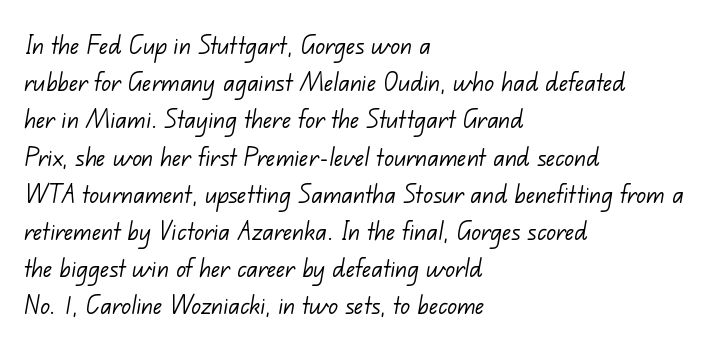
This rendering uses left alignment, leaving the right contour irregular. Counters stay open thanks to moderate or lighter strokes. The specimen omits any rule beneath the text block's lines. You could not count columns in this text — the font is proportionally spaced. No extra tracking has been applied to these lines.
